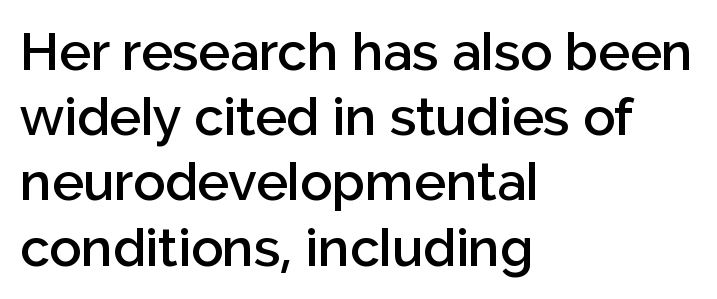
{"serif": "no", "italic": "no", "bold": "semi", "weight": "semibold", "width": "normal", "stroke_contrast": "low", "x_height": "medium", "monospaced": "no", "underline": "no", "align": "left", "line_spacing_ratio": 1.23, "letter_spacing": "normal", "letter_spacing_em": 0.0, "glyph_px": 53}
